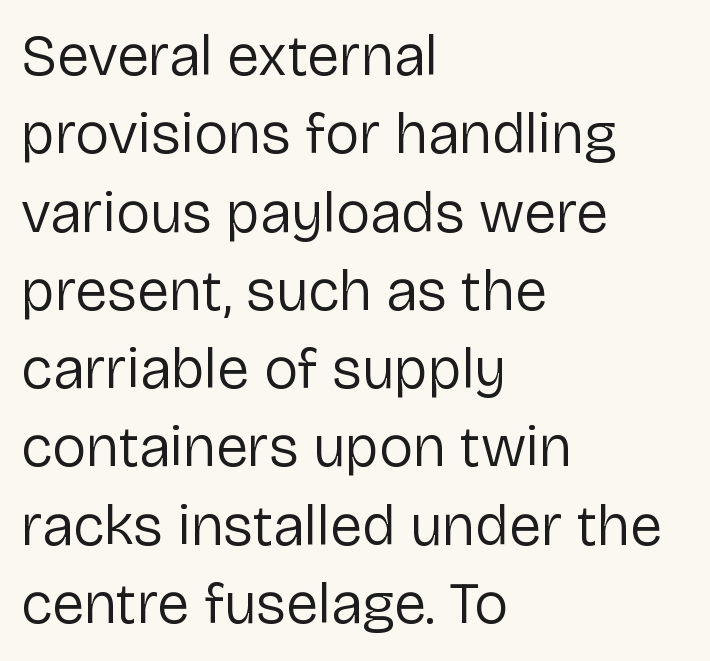
Q: Is the text bold? A: No.
Q: Is the text italic (slanted)? A: No, it is upright.
Q: Is the typeface a serif or a sans-serif typeface? A: Sans-serif.
Q: Is the text underlined? A: No.
Q: How is the paragraph aligned? A: Left-aligned.
Q: Is the spacing between letters normal or unusually wide? A: Normal.
Q: Is the spacing between lines tight, normal or loose? A: Normal.
Q: Width (condensed, normal, or wide)? A: Normal.
Q: Stroke contrast? A: Low.
Q: x-height? A: Medium.
Q: Monospaced? A: No.
